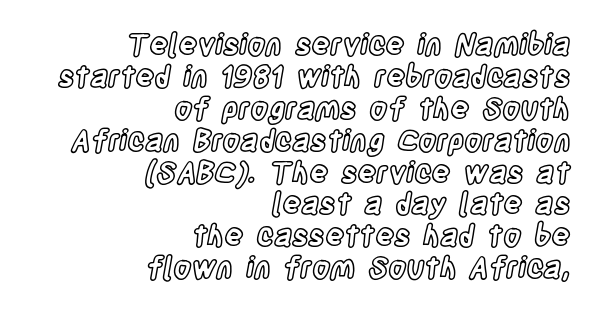
{"width": "condensed", "x_height": "large", "monospaced": "no", "underline": "no", "align": "right", "line_spacing": "tight", "line_spacing_ratio": 1.1, "letter_spacing": "normal", "letter_spacing_em": 0.0, "glyph_px": 29}
